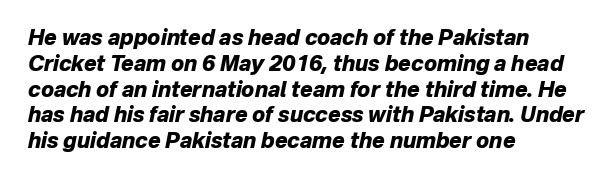
Notice how the stems are inclined rather than vertical — that's the hallmark of italics. As a designer I'd log this as weight 700, bold. Students, note that the glyphs here touch the page at normal intervals. The compositor pushed each line to the left boundary.
